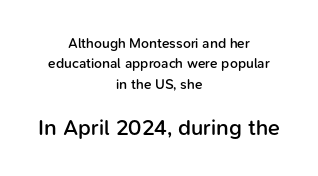
The type is set solid horizontally, with unmodified tracking. This is moderately heavy type, rendered in semibold. Block two is the big one; block one sits smaller above it. The glyphs are unaccompanied by any horizontal stroke below them. The letters stand straight up with perfectly vertical stems.
